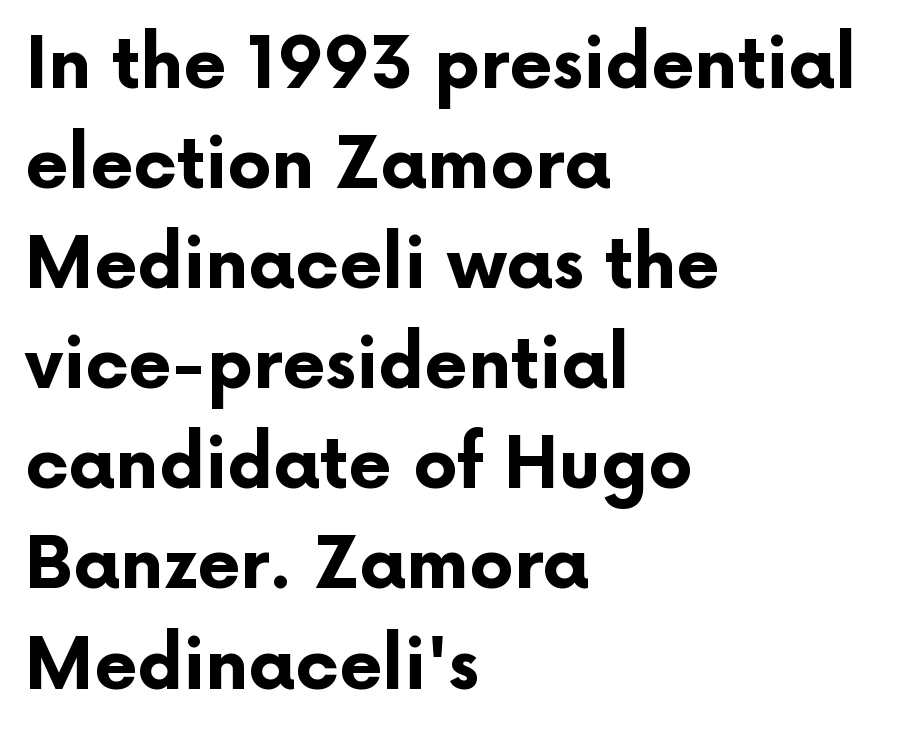
Q: Is the text bold? A: Yes.
Q: Is the text italic (slanted)? A: No, it is upright.
Q: Is the typeface a serif or a sans-serif typeface? A: Sans-serif.
Q: Is the text underlined? A: No.
Q: How is the paragraph aligned? A: Left-aligned.
Q: Is the spacing between letters normal or unusually wide? A: Normal.
Q: Is the spacing between lines tight, normal or loose? A: Normal.
Q: Width (condensed, normal, or wide)? A: Normal.
Q: Stroke contrast? A: Low.
Q: x-height? A: Medium.
Q: Monospaced? A: No.
